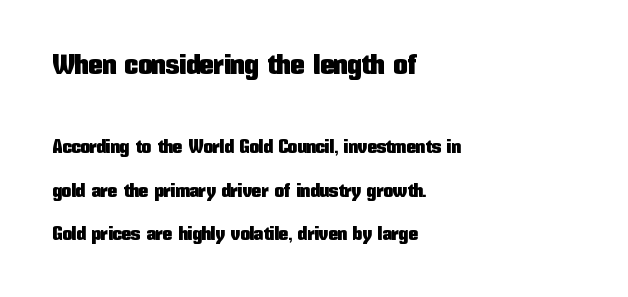
Q: Is the text italic (slanted)? A: No, it is upright.
Q: Is the typeface a serif or a sans-serif typeface? A: Sans-serif.
Q: Is the text underlined? A: No.
Q: How is the paragraph aligned? A: Left-aligned.
Q: Is the spacing between letters normal or unusually wide? A: Normal.
Q: Is the spacing between lines tight, normal or loose? A: Loose.
Q: Which block of text is set in a larger size, the first (top) or the second (bottom)? A: The first (top) one.
Q: Width (condensed, normal, or wide)? A: Condensed.
Q: Stroke contrast? A: Low.
Q: x-height? A: Medium.
Q: Monospaced? A: No.
